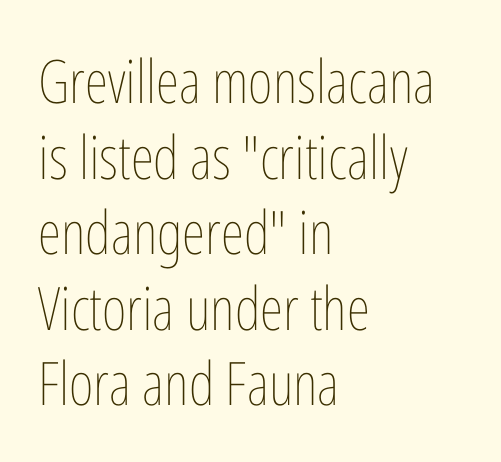
{"italic": "no", "bold": "no", "weight": "thin", "width": "condensed", "stroke_contrast": "low", "x_height": "medium", "monospaced": "no", "underline": "no", "align": "left", "line_spacing": "normal", "line_spacing_ratio": 1.26, "letter_spacing": "normal", "letter_spacing_em": 0.0, "glyph_px": 60}
